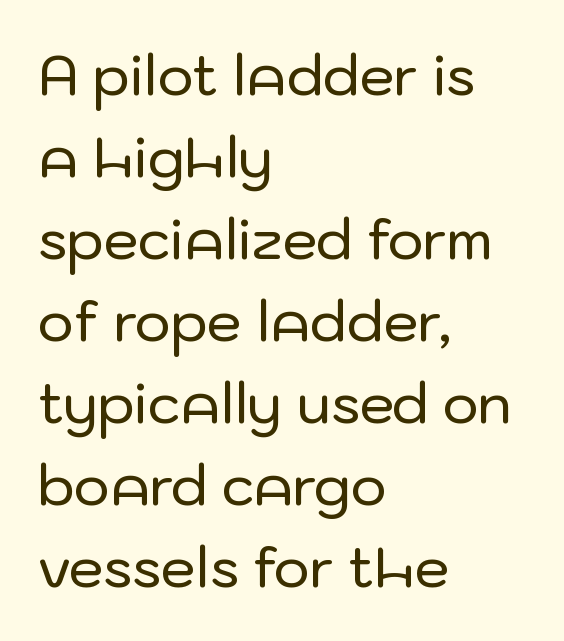
Q: Is the text italic (slanted)? A: No, it is upright.
Q: Is the typeface a serif or a sans-serif typeface? A: Sans-serif.
Q: Is the text underlined? A: No.
Q: How is the paragraph aligned? A: Left-aligned.
Q: Is the spacing between letters normal or unusually wide? A: Normal.
Q: Is the spacing between lines tight, normal or loose? A: Normal.
Q: Width (condensed, normal, or wide)? A: Normal.
Q: Stroke contrast? A: Low.
Q: x-height? A: Medium.
Q: Monospaced? A: No.
